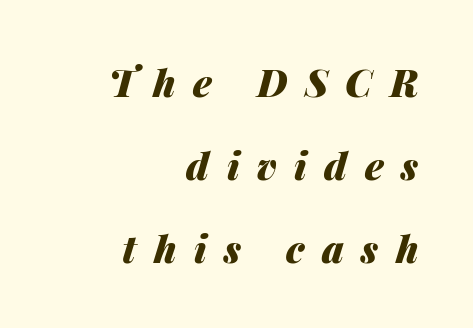
Q: Is the text bold? A: Yes.
Q: Is the text italic (slanted)? A: Yes, it leans right by about 14 degrees.
Q: Is the text underlined? A: No.
Q: How is the paragraph aligned? A: Right-aligned.
Q: Is the spacing between letters normal or unusually wide? A: Unusually wide.
Q: Is the spacing between lines tight, normal or loose? A: Loose.
Q: Width (condensed, normal, or wide)? A: Normal.
Q: Stroke contrast? A: Medium.
Q: x-height? A: Medium.
Q: Monospaced? A: No.
